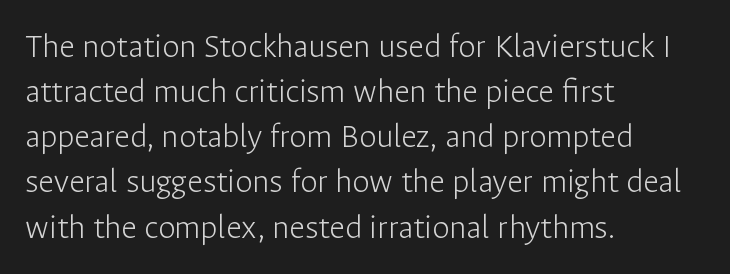
Q: Is the text bold? A: No.
Q: Is the text italic (slanted)? A: No, it is upright.
Q: Is the typeface a serif or a sans-serif typeface? A: Sans-serif.
Q: Is the text underlined? A: No.
Q: How is the paragraph aligned? A: Left-aligned.
Q: Is the spacing between letters normal or unusually wide? A: Normal.
Q: Is the spacing between lines tight, normal or loose? A: Normal.
Q: Width (condensed, normal, or wide)? A: Normal.
Q: Stroke contrast? A: Low.
Q: x-height? A: Medium.
Q: Monospaced? A: No.
